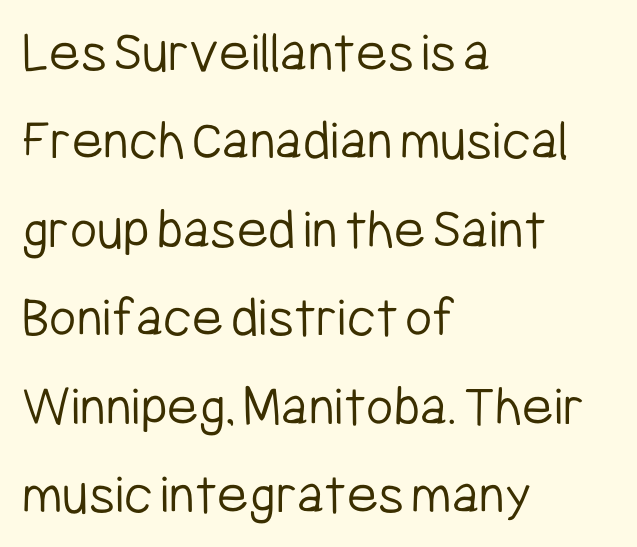
{"serif": "no", "italic": "no", "bold": "no", "weight": "light", "width": "condensed", "stroke_contrast": "low", "x_height": "medium", "monospaced": "no", "underline": "no", "align": "left", "line_spacing": "normal", "line_spacing_ratio": 1.5, "letter_spacing": "normal", "letter_spacing_em": 0.0, "glyph_px": 59}
